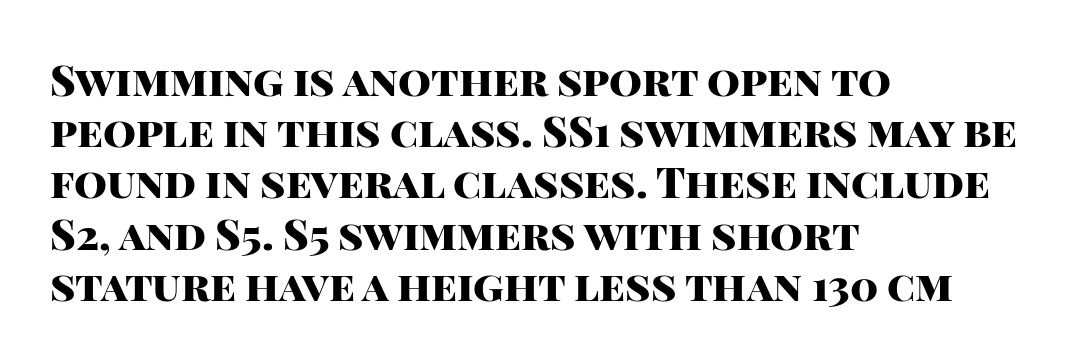
Upright lettering throughout. Between one letter and the next there's only the usual sliver of space. The face used here is proportionally spaced, like ordinary book or web type. The characters display no serif detailing; their extremities are plain.
